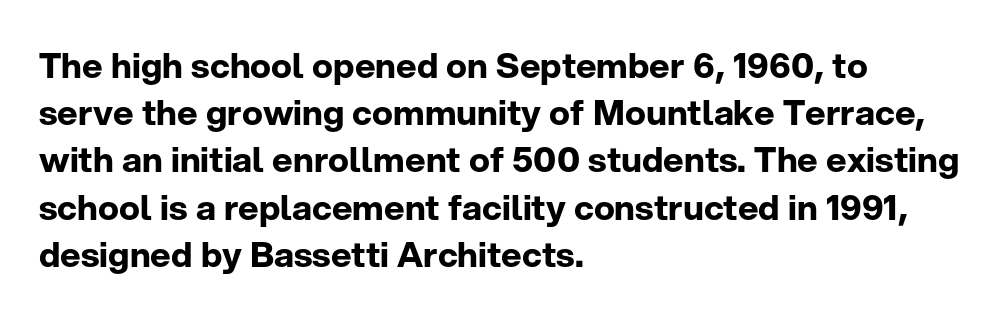
Q: Is the text bold? A: Yes.
Q: Is the text italic (slanted)? A: No, it is upright.
Q: Is the typeface a serif or a sans-serif typeface? A: Sans-serif.
Q: Is the text underlined? A: No.
Q: How is the paragraph aligned? A: Left-aligned.
Q: Is the spacing between letters normal or unusually wide? A: Normal.
Q: Is the spacing between lines tight, normal or loose? A: Normal.
Q: Width (condensed, normal, or wide)? A: Normal.
Q: Stroke contrast? A: Low.
Q: x-height? A: Medium.
Q: Monospaced? A: No.
